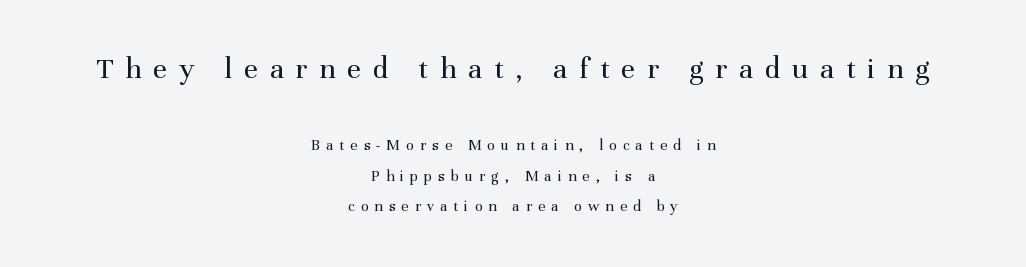
The image shows 31 px regular-weight serif type, upright; set centered, loose line spacing (1.93x), unusually wide letter spacing (+0.38 em), not underlined; the first (top) block is 1.94x larger; medium stroke contrast and a medium x-height.
